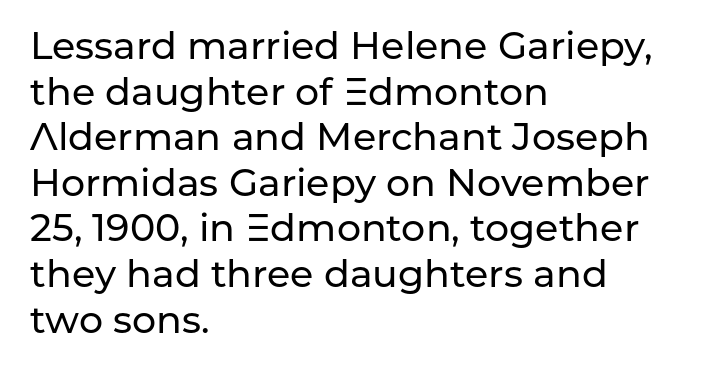
Q: Is the text italic (slanted)? A: No, it is upright.
Q: Is the typeface a serif or a sans-serif typeface? A: Sans-serif.
Q: Is the text underlined? A: No.
Q: How is the paragraph aligned? A: Left-aligned.
Q: Is the spacing between letters normal or unusually wide? A: Normal.
Q: Width (condensed, normal, or wide)? A: Normal.
Q: Stroke contrast? A: Low.
Q: x-height? A: Medium.
Q: Monospaced? A: No.
